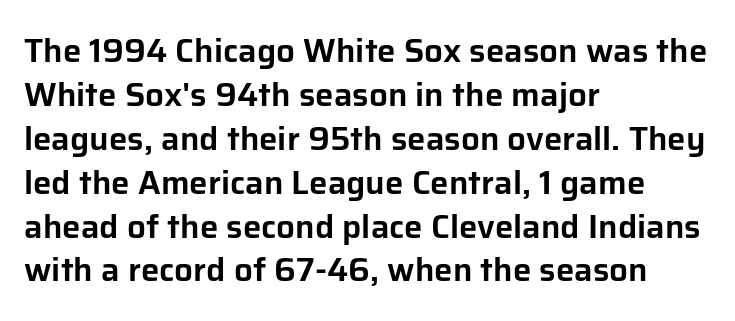
{"serif": "no", "italic": "no", "width": "normal", "stroke_contrast": "low", "x_height": "medium", "monospaced": "no", "underline": "no", "align": "left", "line_spacing": "normal", "line_spacing_ratio": 1.33, "letter_spacing": "normal", "letter_spacing_em": 0.0, "glyph_px": 33}
